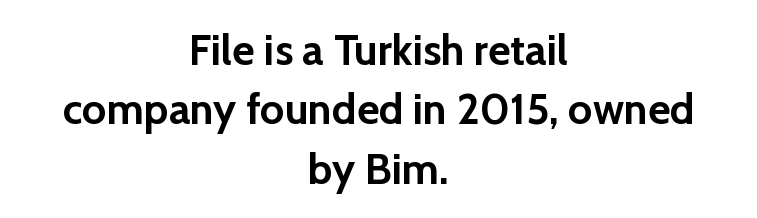
The image shows 43 px semibold sans-serif type, upright; set centered, normal line spacing (1.38x), normal letter spacing, not underlined; low stroke contrast and a medium x-height.
